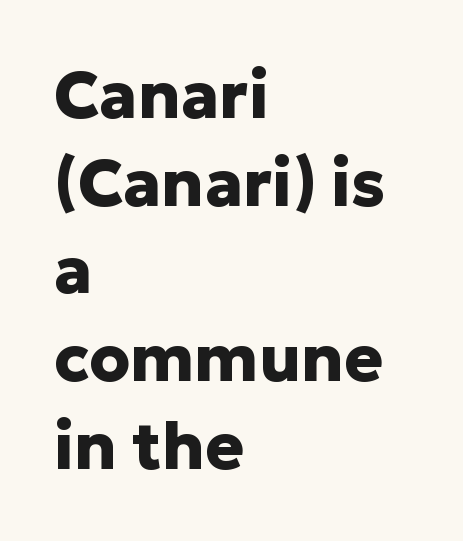
Q: Is the text bold? A: Yes.
Q: Is the text italic (slanted)? A: No, it is upright.
Q: Is the typeface a serif or a sans-serif typeface? A: Sans-serif.
Q: Is the text underlined? A: No.
Q: How is the paragraph aligned? A: Left-aligned.
Q: Is the spacing between letters normal or unusually wide? A: Normal.
Q: Is the spacing between lines tight, normal or loose? A: Normal.
Q: Width (condensed, normal, or wide)? A: Normal.
Q: Stroke contrast? A: Low.
Q: x-height? A: Medium.
Q: Monospaced? A: No.
